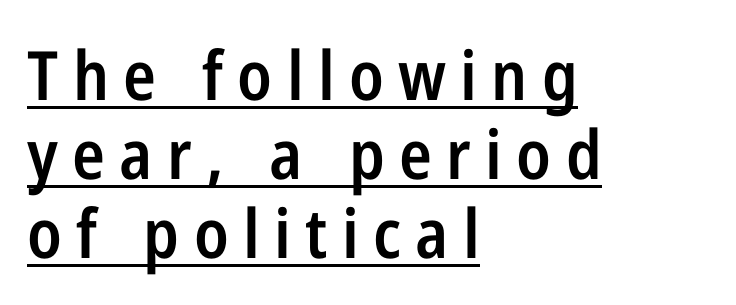
Q: Is the text bold? A: Semi-bold.
Q: Is the text italic (slanted)? A: No, it is upright.
Q: Is the typeface a serif or a sans-serif typeface? A: Sans-serif.
Q: Is the text underlined? A: Yes.
Q: How is the paragraph aligned? A: Left-aligned.
Q: Is the spacing between letters normal or unusually wide? A: Unusually wide.
Q: Width (condensed, normal, or wide)? A: Condensed.
Q: Stroke contrast? A: Low.
Q: x-height? A: Medium.
Q: Monospaced? A: No.
